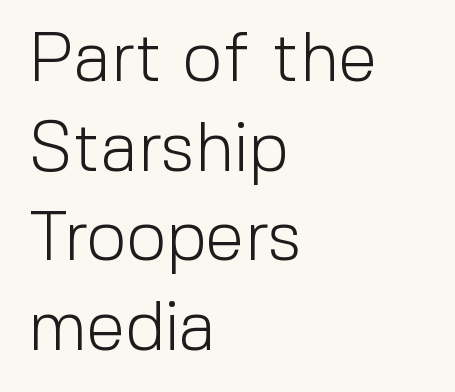
{"serif": "no", "italic": "no", "bold": "no", "weight": "light", "width": "normal", "x_height": "medium", "monospaced": "no", "underline": "no", "align": "left", "line_spacing": "normal", "line_spacing_ratio": 1.28, "letter_spacing": "normal", "letter_spacing_em": 0.0, "glyph_px": 70}
